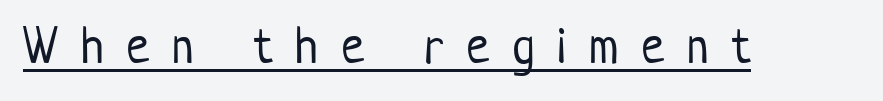
Look at the tracking — it's clearly loosened, letters drifting apart. Caption: lettering with a line underneath. Letters have the restrained weight of plain body copy at most. Character widths vary here, with narrow letters taking less room than wide ones. Italic: no, the glyphs are upright roman. The typeface chosen for these lines omits serifs.
